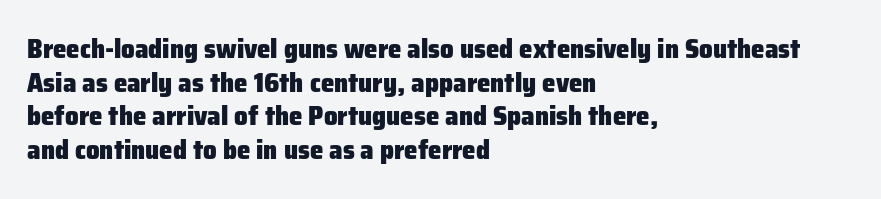
{"italic": "no", "bold": "yes", "underline": "no", "align": "left", "line_spacing": "normal", "line_spacing_ratio": 1.25, "letter_spacing": "normal", "letter_spacing_em": 0.0, "glyph_px": 27}
